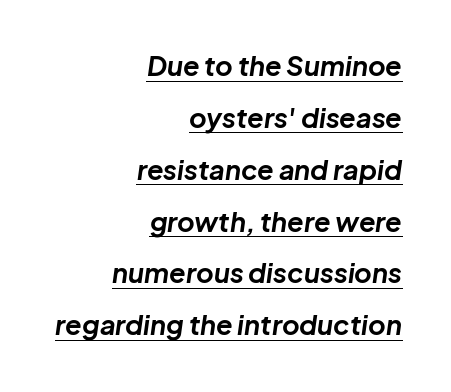
{"italic": "yes", "lean": "right", "slant_degrees": 8, "bold": "yes", "underline": "yes", "align": "right", "line_spacing": "loose", "line_spacing_ratio": 1.92, "letter_spacing": "normal", "letter_spacing_em": 0.0, "glyph_px": 27}
